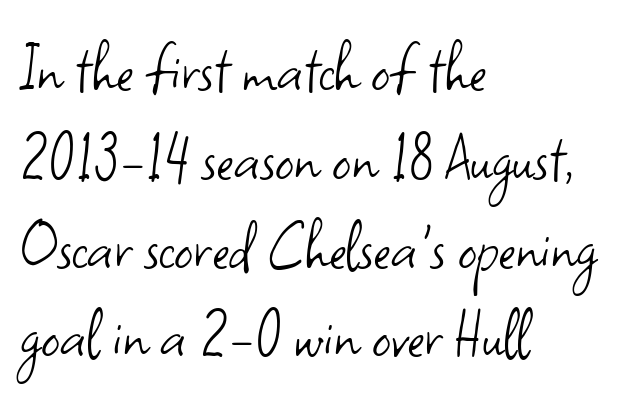
The image shows 74 px light sans-serif type; set left-aligned, line spacing 1.2x, normal letter spacing, not underlined; low stroke contrast and a small x-height.
